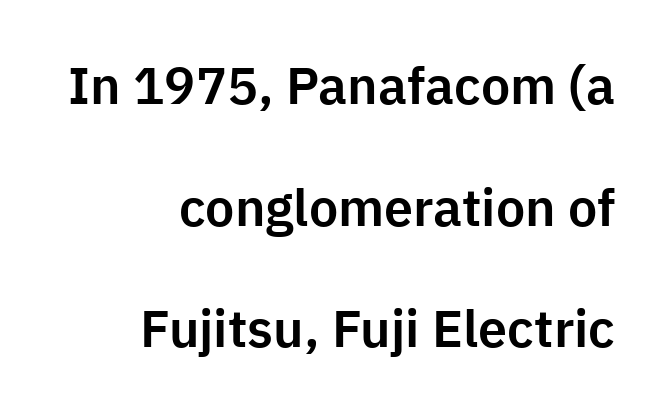
{"serif": "no", "italic": "no", "width": "normal", "stroke_contrast": "low", "x_height": "medium", "monospaced": "no", "underline": "no", "align": "right", "line_spacing": "loose", "line_spacing_ratio": 2.34, "letter_spacing": "normal", "letter_spacing_em": 0.0, "glyph_px": 52}
